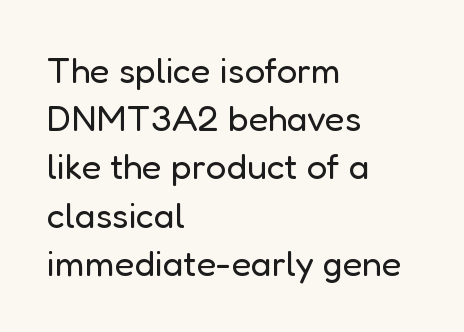
Q: Is the text bold? A: No.
Q: Is the text italic (slanted)? A: No, it is upright.
Q: Is the typeface a serif or a sans-serif typeface? A: Sans-serif.
Q: Is the text underlined? A: No.
Q: How is the paragraph aligned? A: Left-aligned.
Q: Is the spacing between letters normal or unusually wide? A: Normal.
Q: Is the spacing between lines tight, normal or loose? A: Normal.
Q: Width (condensed, normal, or wide)? A: Normal.
Q: Stroke contrast? A: Low.
Q: x-height? A: Medium.
Q: Monospaced? A: No.
